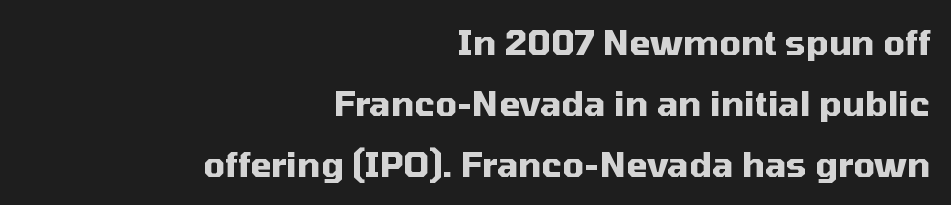
Q: Is the text bold? A: Yes.
Q: Is the text italic (slanted)? A: No, it is upright.
Q: Is the typeface a serif or a sans-serif typeface? A: Sans-serif.
Q: Is the text underlined? A: No.
Q: How is the paragraph aligned? A: Right-aligned.
Q: Is the spacing between letters normal or unusually wide? A: Normal.
Q: Width (condensed, normal, or wide)? A: Normal.
Q: Stroke contrast? A: Medium.
Q: x-height? A: Medium.
Q: Monospaced? A: No.
